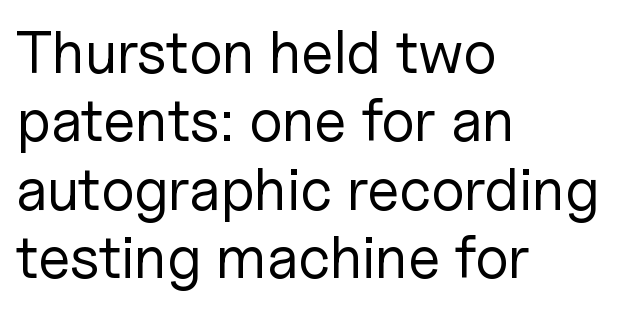
The characters are drawn with everyday or finer stroke widths. These lines were composed using upright roman letters. Nobody touched the tracking dial on this one. Every row of glyphs begins at an identical x-position on the left. Character widths vary here, with narrow letters taking less room than wide ones. I'd call this a sans setting — the letters go barefoot.
